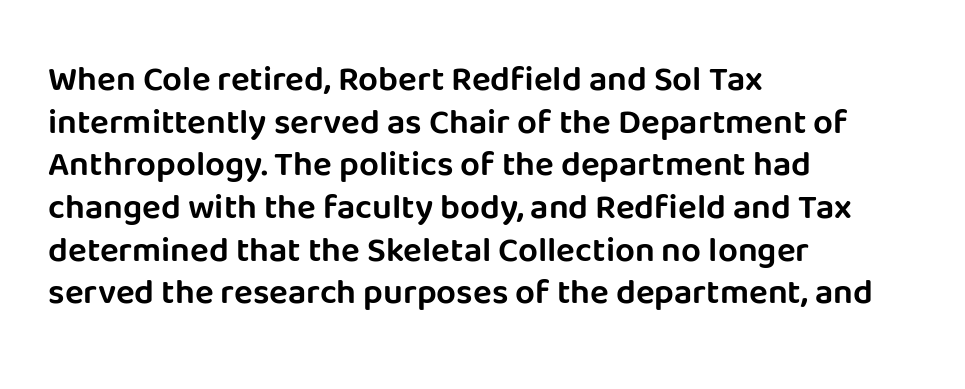
Q: Is the text italic (slanted)? A: No, it is upright.
Q: Is the typeface a serif or a sans-serif typeface? A: Sans-serif.
Q: Is the text underlined? A: No.
Q: How is the paragraph aligned? A: Left-aligned.
Q: Is the spacing between letters normal or unusually wide? A: Normal.
Q: Width (condensed, normal, or wide)? A: Normal.
Q: Stroke contrast? A: Low.
Q: x-height? A: Large.
Q: Monospaced? A: No.
